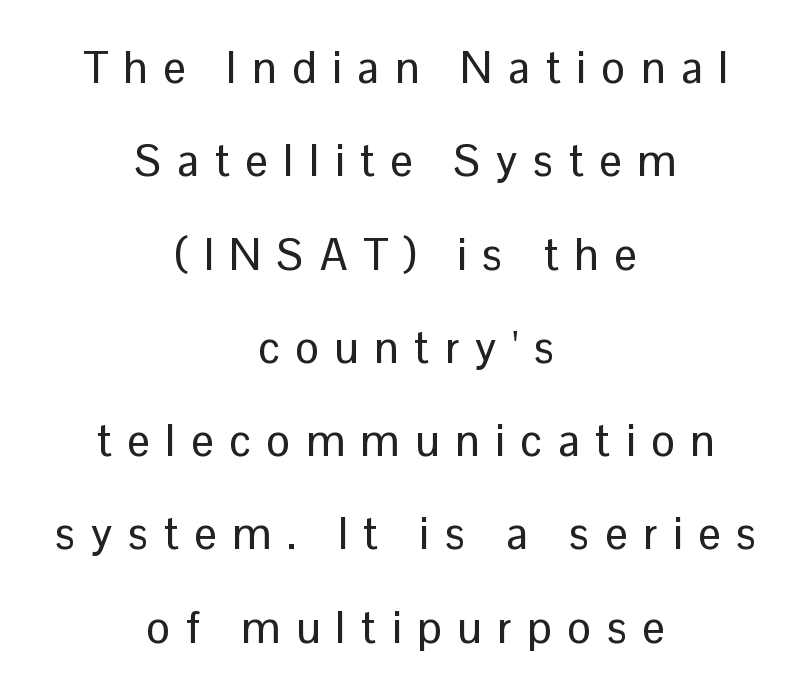
{"serif": "no", "italic": "no", "width": "normal", "stroke_contrast": "low", "x_height": "medium", "monospaced": "no", "underline": "no", "align": "center", "line_spacing": "loose", "line_spacing_ratio": 2.12, "letter_spacing": "wide", "letter_spacing_em": 0.36, "glyph_px": 44}
